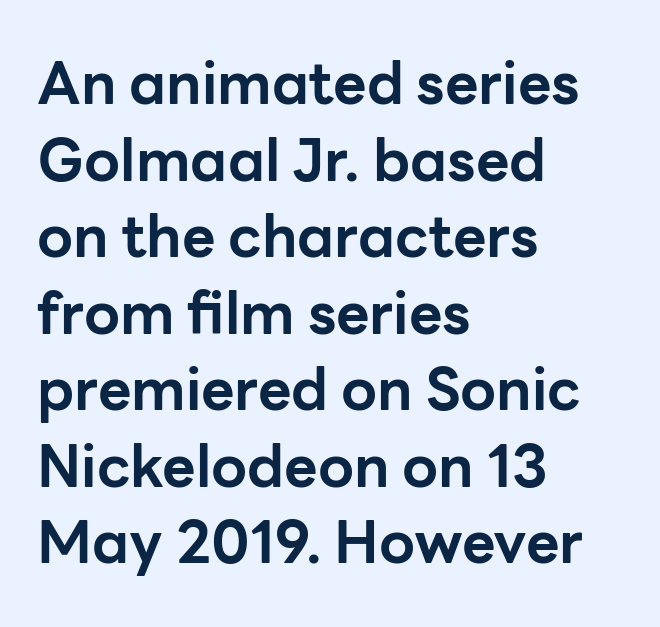
The image shows 58 px bold sans-serif type, upright; set left-aligned, normal line spacing (1.32x), normal letter spacing, not underlined; low stroke contrast and a medium x-height.
